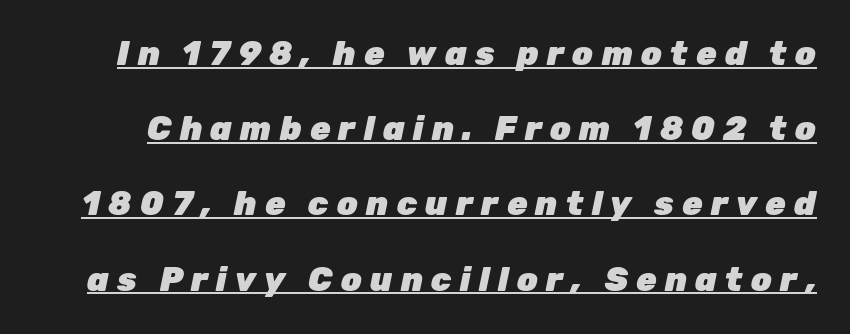
The image shows 33 px heavy type, italic (leaning right); set loose line spacing (2.28x), unusually wide letter spacing (+0.25 em), underlined; low stroke contrast and a medium x-height.
